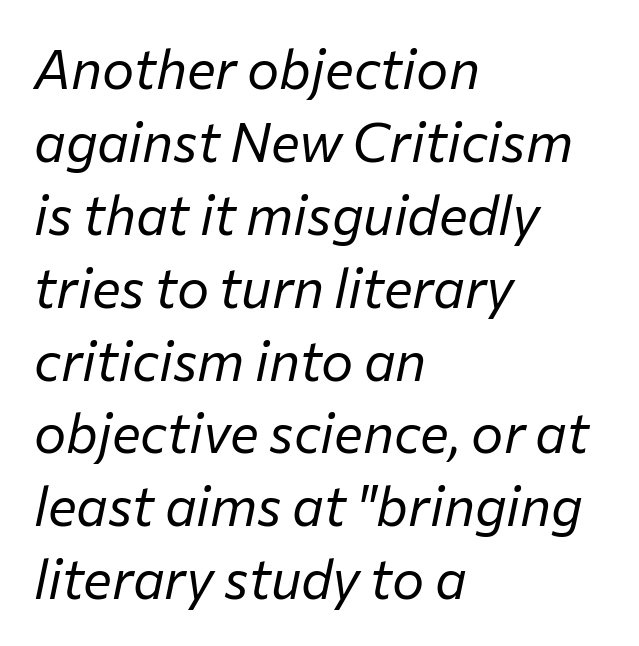
Q: Is the text bold? A: No.
Q: Is the text italic (slanted)? A: Yes, it leans right by about 12 degrees.
Q: Is the text underlined? A: No.
Q: How is the paragraph aligned? A: Left-aligned.
Q: Is the spacing between letters normal or unusually wide? A: Normal.
Q: Is the spacing between lines tight, normal or loose? A: Normal.
Q: Width (condensed, normal, or wide)? A: Normal.
Q: Stroke contrast? A: Low.
Q: x-height? A: Medium.
Q: Monospaced? A: No.
